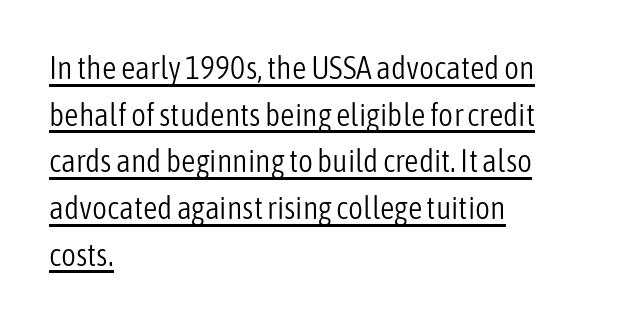
Q: Is the text bold? A: No.
Q: Is the text italic (slanted)? A: No, it is upright.
Q: Is the typeface a serif or a sans-serif typeface? A: Sans-serif.
Q: Is the text underlined? A: Yes.
Q: How is the paragraph aligned? A: Left-aligned.
Q: Is the spacing between letters normal or unusually wide? A: Normal.
Q: Is the spacing between lines tight, normal or loose? A: Normal.
Q: Width (condensed, normal, or wide)? A: Condensed.
Q: Stroke contrast? A: Low.
Q: x-height? A: Medium.
Q: Monospaced? A: No.
